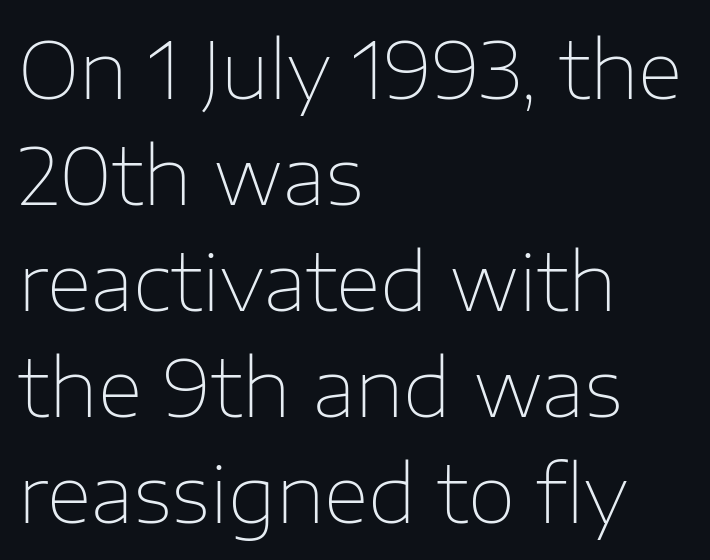
Designer's note — italics off, roman on. Caption: face not bold, strokes unweighted. The characters display no serif detailing; their extremities are plain. These lines are rendered in a variable-pitch font. Horizontal bands of white between lines are of average thickness.
